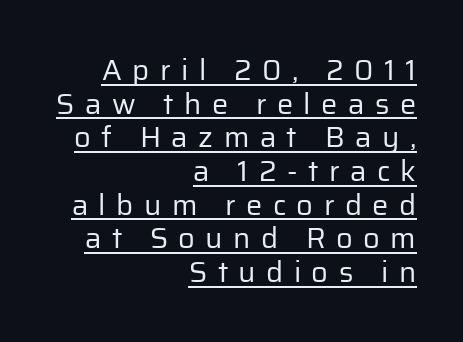
The passage shown is not bold in any degree. Here the designer chose a conventional face with non-uniform glyph widths. These characters rest on top of a visible drawn line. The lettering stays uniformly vertical, giving the passage a roman look. These lines are composed in type without serifs. What stands out about the letter spacing? Its width — letters are far apart.
